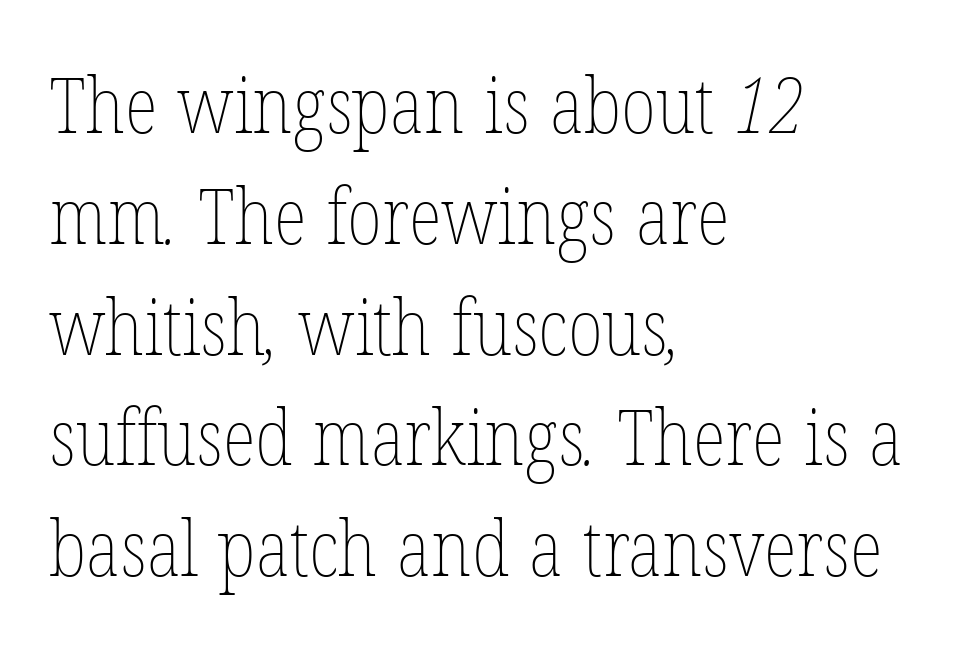
The image shows 78 px thin, condensed type; set left-aligned, normal line spacing (1.42x), normal letter spacing, not underlined; low stroke contrast and a medium x-height.
